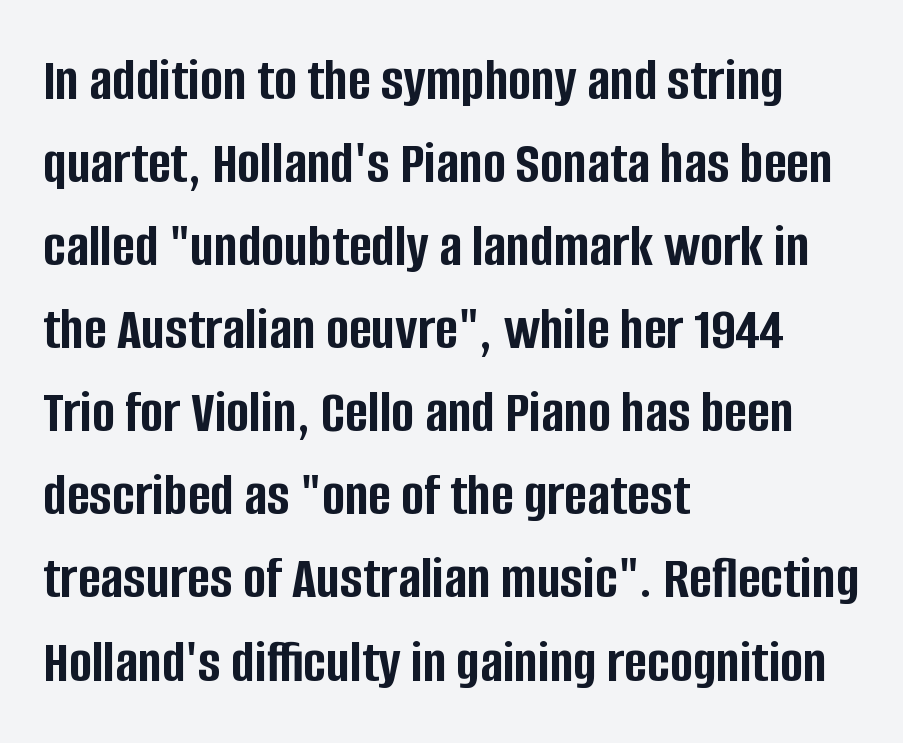
{"serif": "no", "italic": "no", "bold": "yes", "weight": "semibold", "width": "condensed", "stroke_contrast": "low", "x_height": "large", "monospaced": "no", "underline": "no", "align": "left", "line_spacing": "normal", "line_spacing_ratio": 1.34, "letter_spacing": "normal", "letter_spacing_em": 0.0, "glyph_px": 62}
